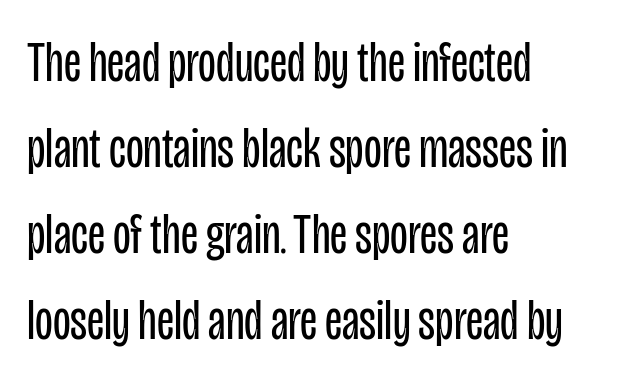
Q: Is the text bold? A: No.
Q: Is the text italic (slanted)? A: No, it is upright.
Q: Is the typeface a serif or a sans-serif typeface? A: Sans-serif.
Q: Is the text underlined? A: No.
Q: How is the paragraph aligned? A: Left-aligned.
Q: Is the spacing between letters normal or unusually wide? A: Normal.
Q: Is the spacing between lines tight, normal or loose? A: Normal.
Q: Width (condensed, normal, or wide)? A: Condensed.
Q: Stroke contrast? A: Low.
Q: x-height? A: Large.
Q: Monospaced? A: No.
